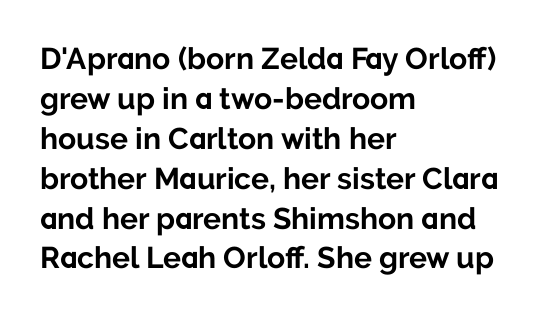
Q: Is the text bold? A: Yes.
Q: Is the text italic (slanted)? A: No, it is upright.
Q: Is the typeface a serif or a sans-serif typeface? A: Sans-serif.
Q: Is the text underlined? A: No.
Q: How is the paragraph aligned? A: Left-aligned.
Q: Is the spacing between letters normal or unusually wide? A: Normal.
Q: Is the spacing between lines tight, normal or loose? A: Normal.
Q: Width (condensed, normal, or wide)? A: Normal.
Q: Stroke contrast? A: Low.
Q: x-height? A: Medium.
Q: Monospaced? A: No.
